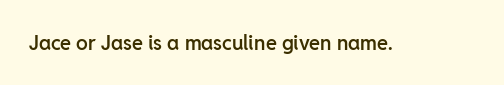
{"italic": "no", "bold": "semi", "underline": "no", "letter_spacing": "normal", "letter_spacing_em": 0.0, "glyph_px": 20}
